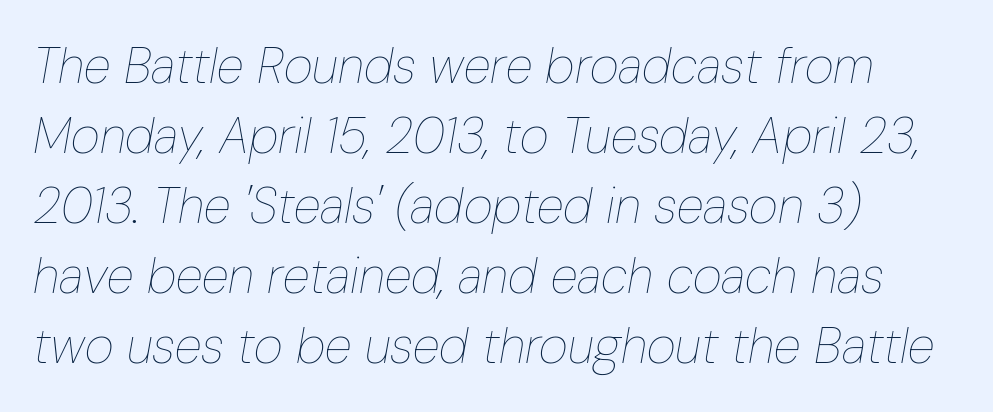
{"italic": "yes", "lean": "right", "slant_degrees": 10, "bold": "no", "weight": "thin", "width": "condensed", "stroke_contrast": "low", "x_height": "medium", "monospaced": "no", "underline": "no", "align": "left", "line_spacing": "normal", "line_spacing_ratio": 1.4, "letter_spacing": "normal", "letter_spacing_em": 0.0, "glyph_px": 50}
